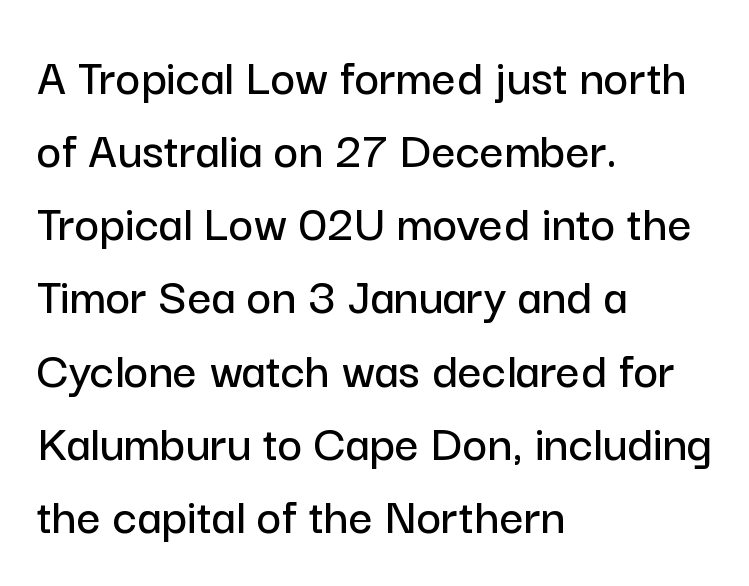
{"serif": "no", "italic": "no", "width": "normal", "stroke_contrast": "low", "x_height": "medium", "monospaced": "no", "underline": "no", "align": "left", "line_spacing": "normal", "line_spacing_ratio": 1.38, "letter_spacing": "normal", "letter_spacing_em": 0.0, "glyph_px": 53}
